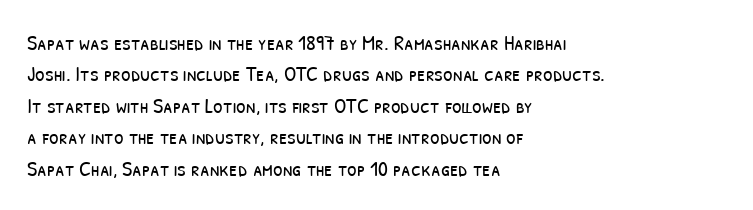
{"bold": "no", "underline": "no", "align": "left", "line_spacing": "normal", "line_spacing_ratio": 1.43, "letter_spacing": "normal", "letter_spacing_em": 0.0, "glyph_px": 22}
